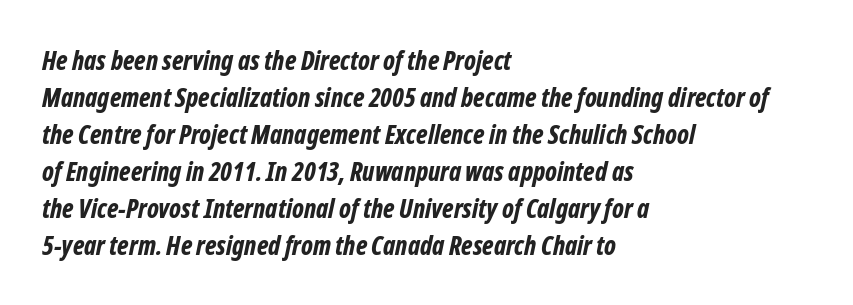
The image shows 26 px bold type, italic (leaning right); set left-aligned, normal line spacing (1.42x), normal letter spacing, not underlined.
